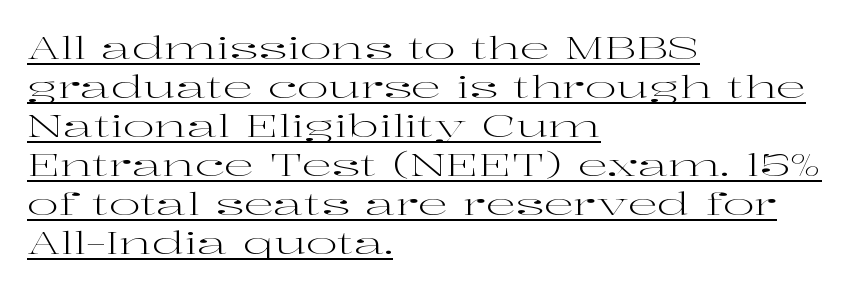
Q: Is the text bold? A: No.
Q: Is the text italic (slanted)? A: No, it is upright.
Q: Is the typeface a serif or a sans-serif typeface? A: Serif.
Q: Is the text underlined? A: Yes.
Q: How is the paragraph aligned? A: Left-aligned.
Q: Is the spacing between letters normal or unusually wide? A: Normal.
Q: Is the spacing between lines tight, normal or loose? A: Normal.
Q: Width (condensed, normal, or wide)? A: Wide.
Q: Stroke contrast? A: High.
Q: x-height? A: Medium.
Q: Monospaced? A: No.
